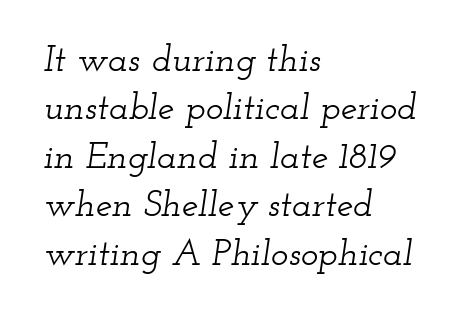
The image shows 37 px wide serif type, italic (leaning right); set left-aligned, normal line spacing (1.31x), normal letter spacing, not underlined; low stroke contrast and a small x-height.
